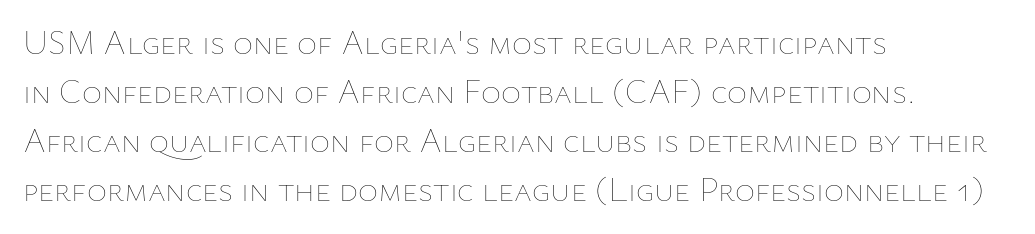
Q: Is the text bold? A: No.
Q: Is the text italic (slanted)? A: No, it is upright.
Q: Is the text underlined? A: No.
Q: How is the paragraph aligned? A: Left-aligned.
Q: Is the spacing between letters normal or unusually wide? A: Normal.
Q: Is the spacing between lines tight, normal or loose? A: Normal.
Q: Width (condensed, normal, or wide)? A: Normal.
Q: Stroke contrast? A: Low.
Q: x-height? A: Medium.
Q: Monospaced? A: No.
